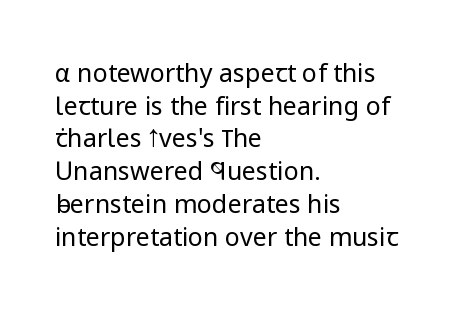
What's the leading like? Ordinary, nothing unusual. The passage shown has conventional tracking throughout. The typography opts for an upright posture over an oblique one. The passage is arranged the way most books set body copy — flush left.
